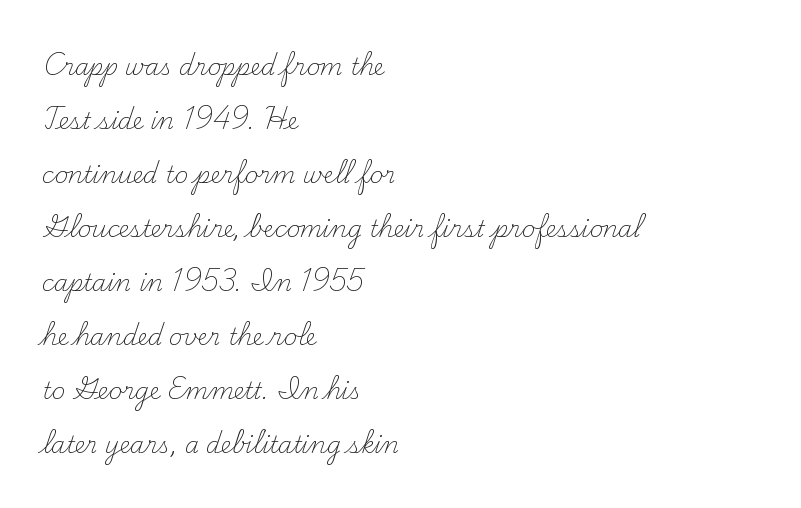
{"bold": "no", "underline": "no", "align": "left", "line_spacing": "loose", "line_spacing_ratio": 2.35, "letter_spacing": "normal", "letter_spacing_em": 0.0, "glyph_px": 23}
